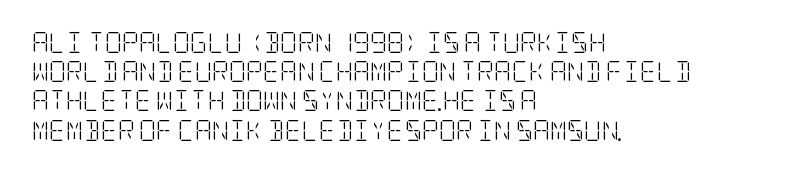
Tracking here is standard; glyphs follow each other at the usual distance. Heft: none added — not bold. These lines are set flush left with a ragged right edge. The letters stand straight up with perfectly vertical stems. Has an underline been added? It has not.
